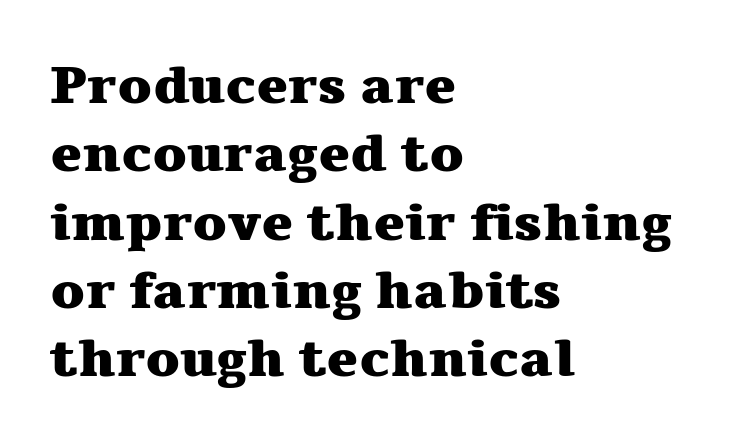
The image shows 53 px heavy, wide serif type, upright; set left-aligned, normal line spacing (1.29x), normal letter spacing, not underlined; medium stroke contrast and a medium x-height.
